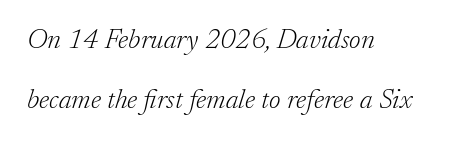
The image shows 28 px light serif type, italic (leaning right); set left-aligned, loose line spacing (2.13x), normal letter spacing, not underlined; low stroke contrast and a small x-height.
